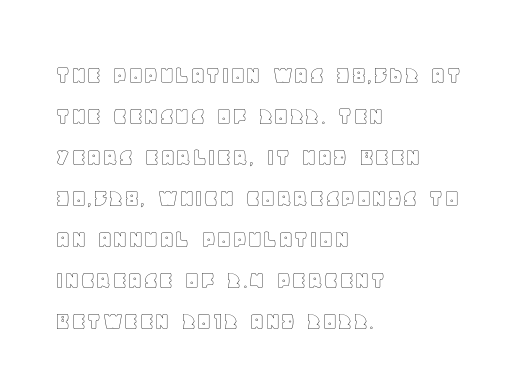
Q: Is the text italic (slanted)? A: No, it is upright.
Q: Is the text underlined? A: No.
Q: How is the paragraph aligned? A: Left-aligned.
Q: Is the spacing between letters normal or unusually wide? A: Normal.
Q: Is the spacing between lines tight, normal or loose? A: Normal.
